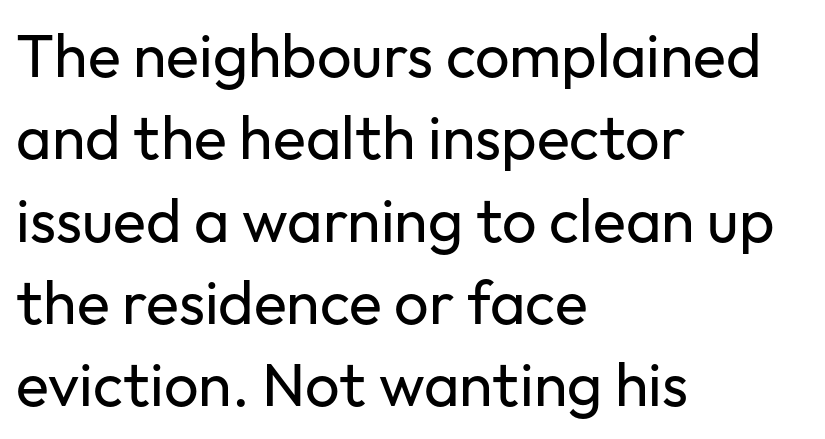
The image shows 61 px regular-weight sans-serif type, upright; set left-aligned, normal line spacing (1.35x), normal letter spacing, not underlined; low stroke contrast and a medium x-height.
